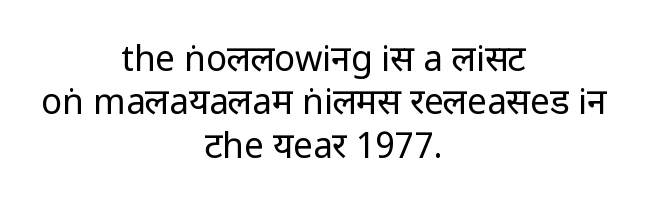
The image shows 35 px regular-weight, condensed sans-serif type, upright; set centered, line spacing 1.24x, normal letter spacing, not underlined; low stroke contrast and a large x-height.
